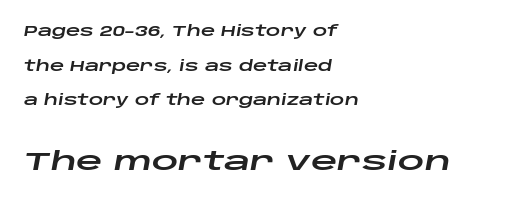
The image shows 26 px text type, italic (leaning right); set left-aligned, loose line spacing (2.47x), normal letter spacing, not underlined; the second (bottom) block is 1.86x larger.
